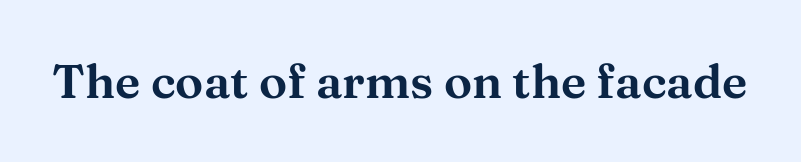
The image shows 47 px wide serif type, upright; set normal letter spacing, not underlined; medium stroke contrast and a medium x-height.
